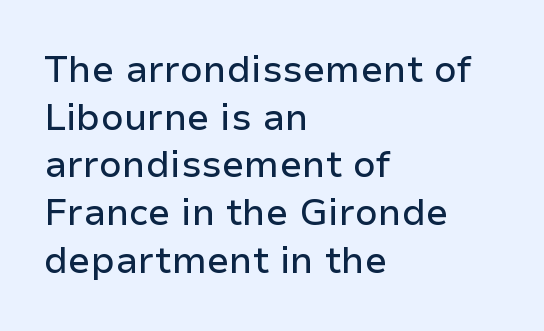
Baseline-to-baseline distance is the conventional proportion of letter height. The compositor pushed each line to the left boundary. The typography opts for an upright posture over an oblique one. A typesetter would call this proportional, since set widths differ per character. The space beneath each line is pristine and unruled. Unlike a traditional serif, this face leaves its strokes unadorned.
